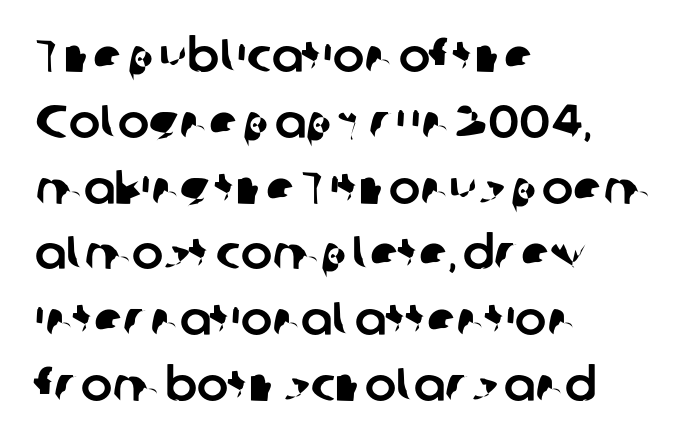
Q: Is the typeface a serif or a sans-serif typeface? A: Sans-serif.
Q: Is the text underlined? A: No.
Q: How is the paragraph aligned? A: Left-aligned.
Q: Is the spacing between letters normal or unusually wide? A: Normal.
Q: Is the spacing between lines tight, normal or loose? A: Normal.
Q: Width (condensed, normal, or wide)? A: Normal.
Q: Stroke contrast? A: Low.
Q: x-height? A: Medium.
Q: Monospaced? A: No.
